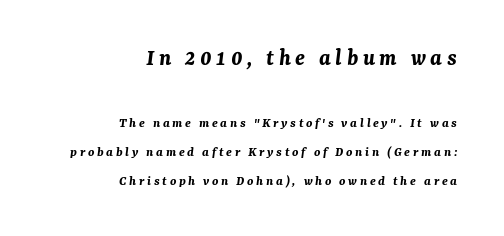
Caption: upper text group enlarged, lower text group reduced. How heavy is the stroke? Heavy — this is a bold. You could fit nearly another row in the gap between these rows. Tall strokes in this sample are angled rather than plumb.
